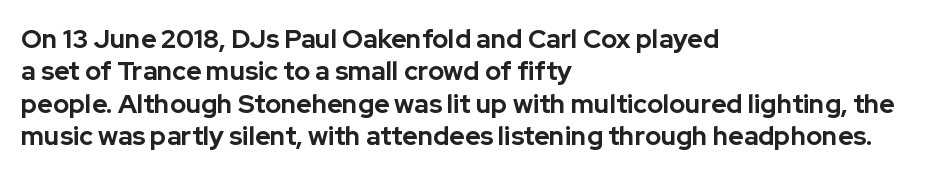
The image shows 26 px bold type, upright; set left-aligned, normal line spacing (1.25x), normal letter spacing, not underlined.
